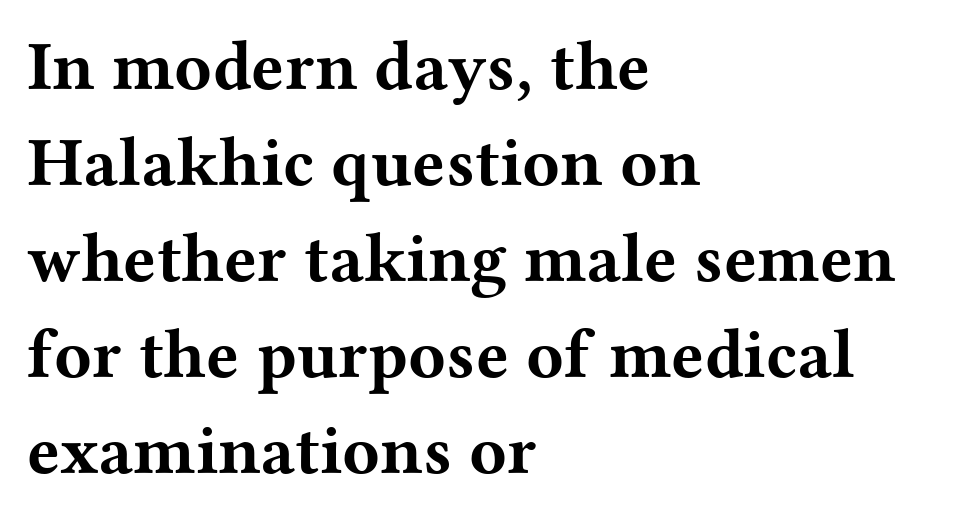
The strokes are fattened all the way to bold. This sample has the flowing, uneven cadence of proportional lettering. Vertical spacing — default. These lines keep a tight, regular rhythm from letter to letter. Notice how the passage keeps a crisp vertical edge on the left only. Posture: upright roman.
